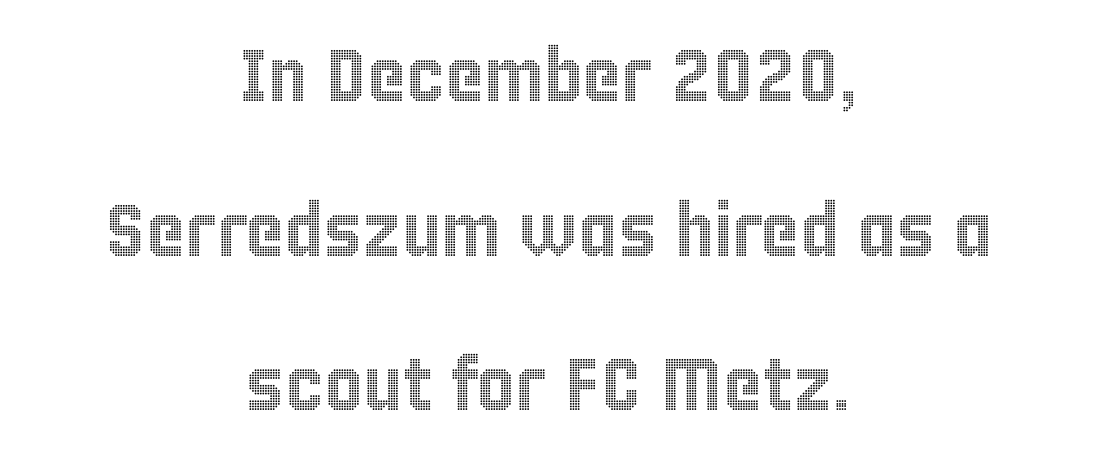
The image shows 74 px condensed type, upright; set centered, loose line spacing (2.09x), normal letter spacing, not underlined; a large x-height.
